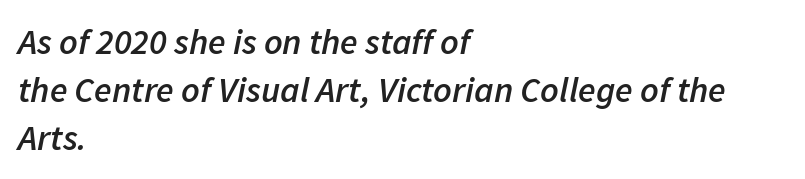
Q: Is the text bold? A: Semi-bold.
Q: Is the text italic (slanted)? A: Yes, it leans right by about 11 degrees.
Q: Is the text underlined? A: No.
Q: How is the paragraph aligned? A: Left-aligned.
Q: Is the spacing between letters normal or unusually wide? A: Normal.
Q: Is the spacing between lines tight, normal or loose? A: Normal.
Q: Width (condensed, normal, or wide)? A: Normal.
Q: Stroke contrast? A: Low.
Q: x-height? A: Medium.
Q: Monospaced? A: No.
